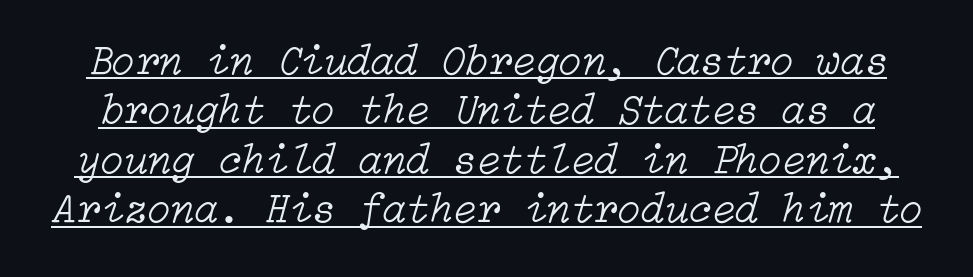
{"italic": "yes", "lean": "right", "slant_degrees": 15, "bold": "no", "weight": "light", "width": "normal", "stroke_contrast": "low", "x_height": "medium", "underline": "yes", "line_spacing": "tight", "line_spacing_ratio": 1.15, "letter_spacing": "normal", "letter_spacing_em": 0.0, "glyph_px": 43}
